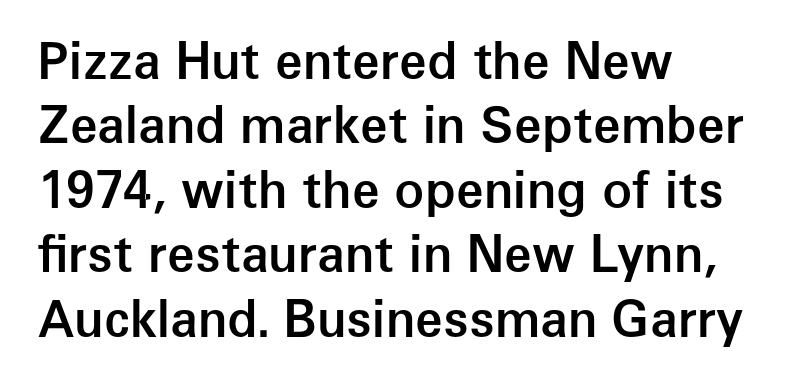
Q: Is the text bold? A: Semi-bold.
Q: Is the text italic (slanted)? A: No, it is upright.
Q: Is the typeface a serif or a sans-serif typeface? A: Sans-serif.
Q: Is the text underlined? A: No.
Q: How is the paragraph aligned? A: Left-aligned.
Q: Is the spacing between letters normal or unusually wide? A: Normal.
Q: Is the spacing between lines tight, normal or loose? A: Normal.
Q: Width (condensed, normal, or wide)? A: Normal.
Q: Stroke contrast? A: Low.
Q: x-height? A: Medium.
Q: Monospaced? A: No.
